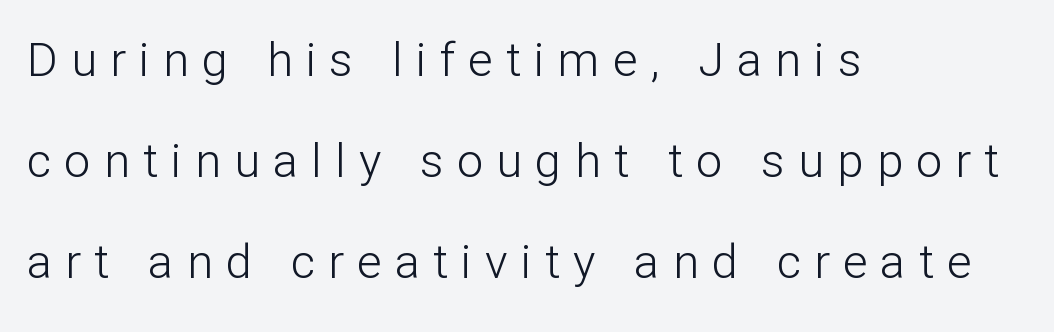
The image shows 47 px light sans-serif type, upright; set left-aligned, loose line spacing (2.15x), unusually wide letter spacing (+0.28 em), not underlined; low stroke contrast and a medium x-height.
